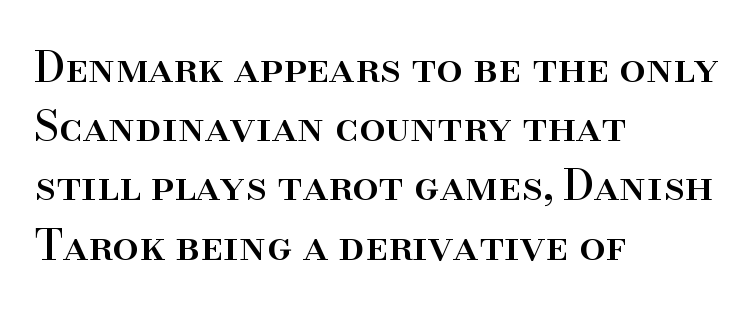
Q: Is the text italic (slanted)? A: No, it is upright.
Q: Is the typeface a serif or a sans-serif typeface? A: Serif.
Q: Is the text underlined? A: No.
Q: How is the paragraph aligned? A: Left-aligned.
Q: Is the spacing between letters normal or unusually wide? A: Normal.
Q: Is the spacing between lines tight, normal or loose? A: Normal.
Q: Width (condensed, normal, or wide)? A: Normal.
Q: Stroke contrast? A: High.
Q: x-height? A: Small.
Q: Monospaced? A: No.
